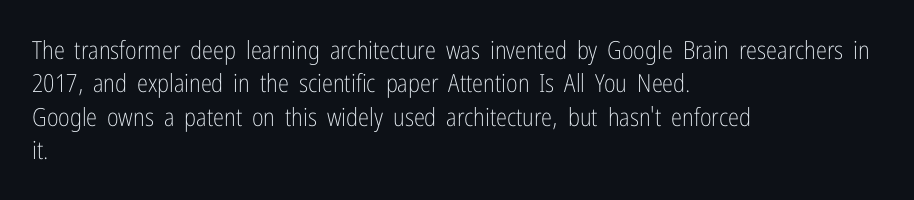
The image shows 25 px text type, upright; set left-aligned, normal line spacing (1.34x), normal letter spacing, not underlined.
